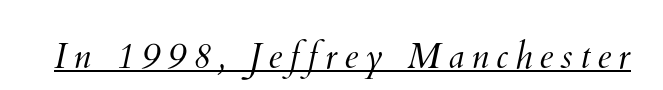
The image shows 36 px light type; set unusually wide letter spacing (+0.2 em), underlined; medium stroke contrast and a small x-height.
